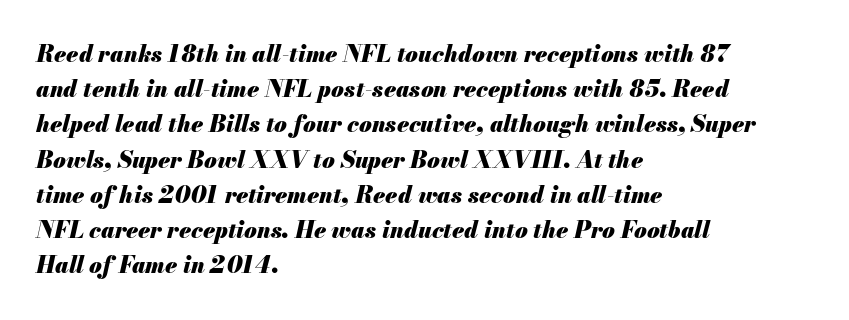
Quick note: italic. Underline: absent. The compositor pushed each line to the left boundary. The rendering uses a moderate line-height, typical for paragraphs. Bold? Absolutely — the strokes are thick and heavy.
